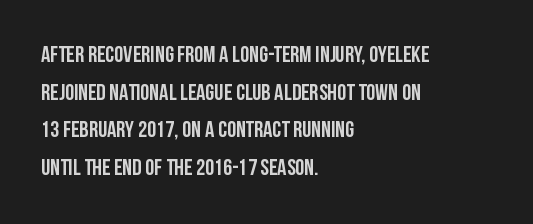
Underlining? Definitely not there. These lines are set flush left with a ragged right edge. Vertical spacing — default. Inter-character spacing is left at the font's built-in metrics. The axis of the letterforms is exactly vertical.
